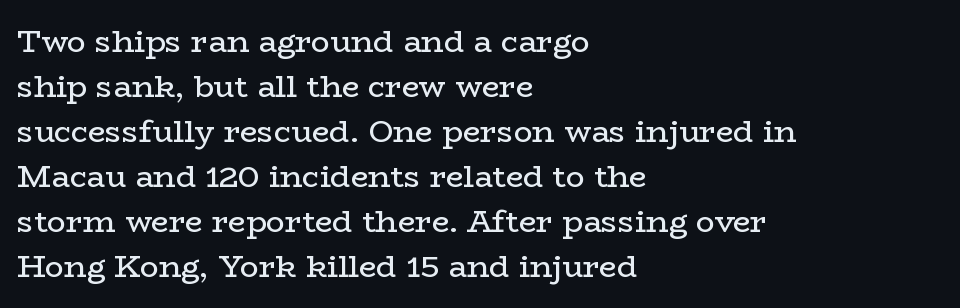
The image shows 31 px regular-weight, wide serif type, upright; set left-aligned, normal line spacing (1.45x), normal letter spacing, not underlined; low stroke contrast and a medium x-height.
